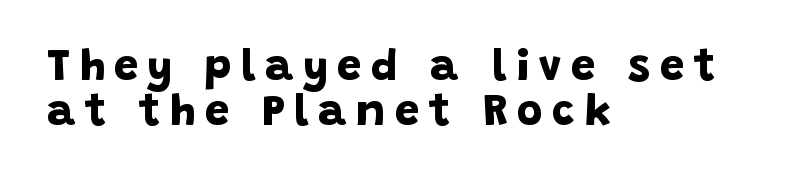
The image shows 44 px bold sans-serif type; set left-aligned, tight line spacing (1.03x), unusually wide letter spacing (+0.22 em), not underlined; low stroke contrast and a large x-height.
